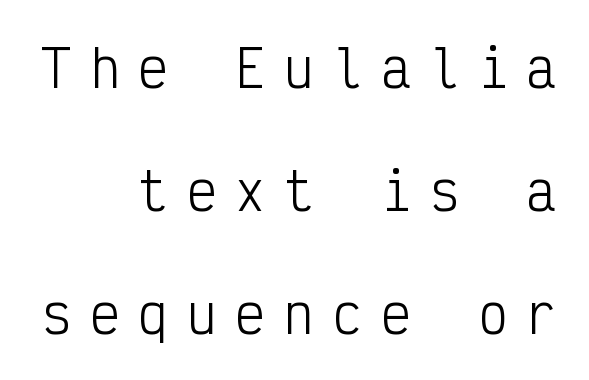
The image shows 50 px light, condensed sans-serif type, upright, monospaced; set right-aligned, loose line spacing (2.46x), unusually wide letter spacing (+0.37 em), not underlined; low stroke contrast and a medium x-height.
